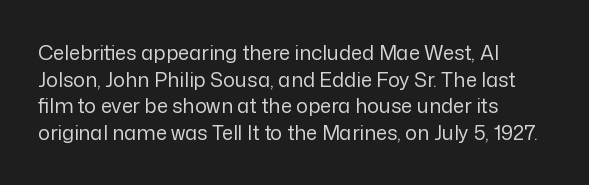
The image shows 20 px text type, upright; set left-aligned, normal line spacing (1.33x), normal letter spacing, not underlined.
